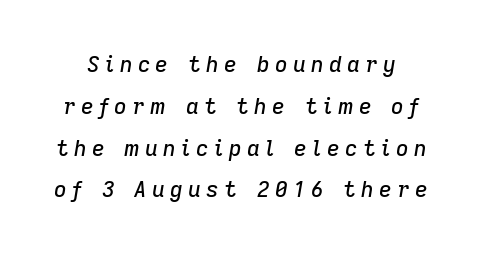
Is the letter spacing exaggerated? Yes — the characters are pushed far apart. The passage shown is not underscored anywhere. In terms of leading, this rendering errs on the spacious side. The text carries the slant typical of an italic or oblique font.
